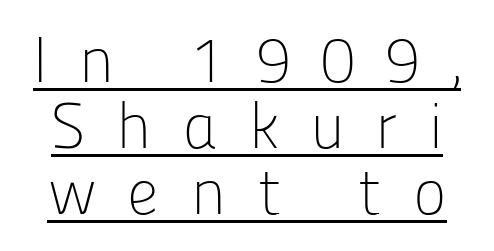
The image shows 64 px light sans-serif type, upright; set tight line spacing (1.03x), unusually wide letter spacing (+0.48 em), underlined; low stroke contrast and a medium x-height.
